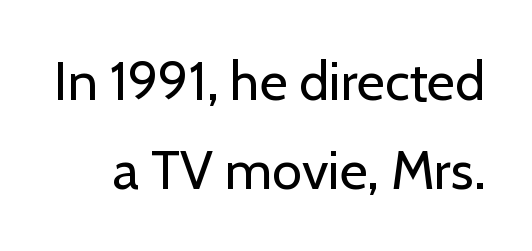
Nope, not italic — everything's standing straight. Interline gaps are of average width in this sample. Looks like regular typesetting: each glyph gets only the width it needs. Nothing heavy about these letters — not bold at all. The gaps between neighbouring characters are ordinary and unremarkable.
